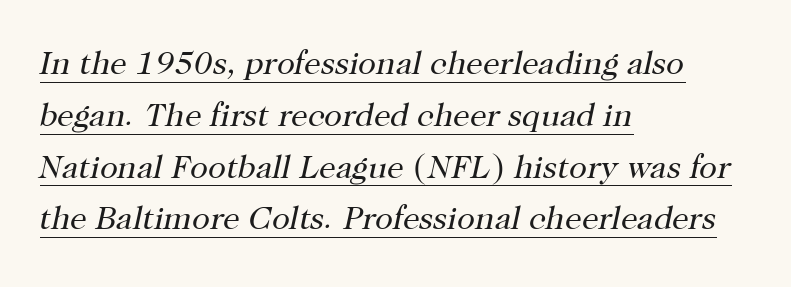
No letter is thick-stroked: the sample isn't bold. Does the leading feel generous? No, just average. In terms of letterspacing, this is plain default setting. The rendering uses natural spacing where letterforms have individual widths. The ragged edge is on the right, which tells us the setting is flush left. Yep, those are serifs on the letters.
